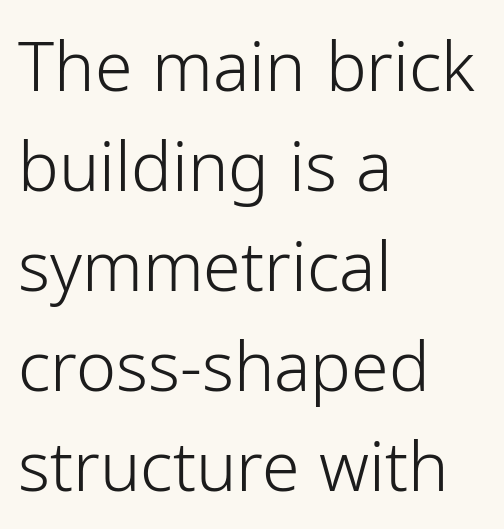
The image shows 68 px light sans-serif type, upright; set left-aligned, normal line spacing (1.47x), normal letter spacing, not underlined; low stroke contrast and a medium x-height.
